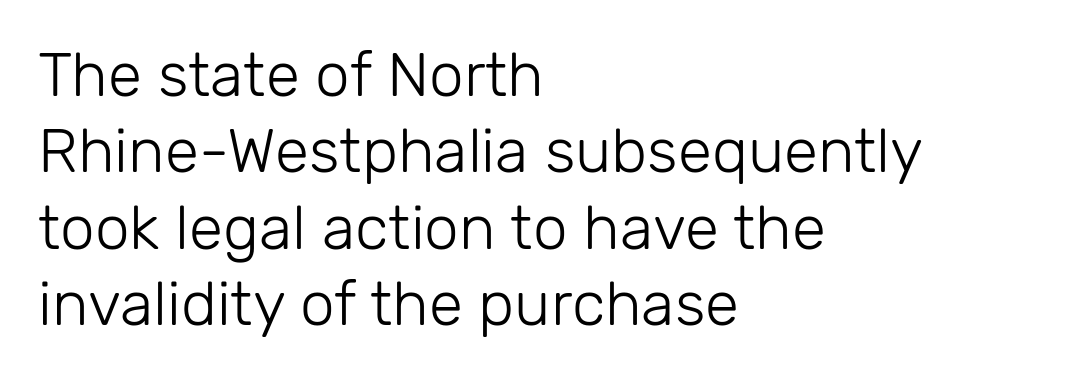
Q: Is the text bold? A: No.
Q: Is the text italic (slanted)? A: No, it is upright.
Q: Is the typeface a serif or a sans-serif typeface? A: Sans-serif.
Q: Is the text underlined? A: No.
Q: How is the paragraph aligned? A: Left-aligned.
Q: Is the spacing between letters normal or unusually wide? A: Normal.
Q: Width (condensed, normal, or wide)? A: Normal.
Q: Stroke contrast? A: Low.
Q: x-height? A: Medium.
Q: Monospaced? A: No.
